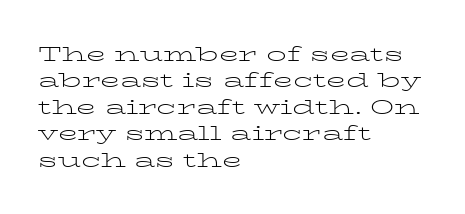
Q: Is the text bold? A: No.
Q: Is the text italic (slanted)? A: No, it is upright.
Q: Is the text underlined? A: No.
Q: How is the paragraph aligned? A: Left-aligned.
Q: Is the spacing between letters normal or unusually wide? A: Normal.
Q: Is the spacing between lines tight, normal or loose? A: Normal.
